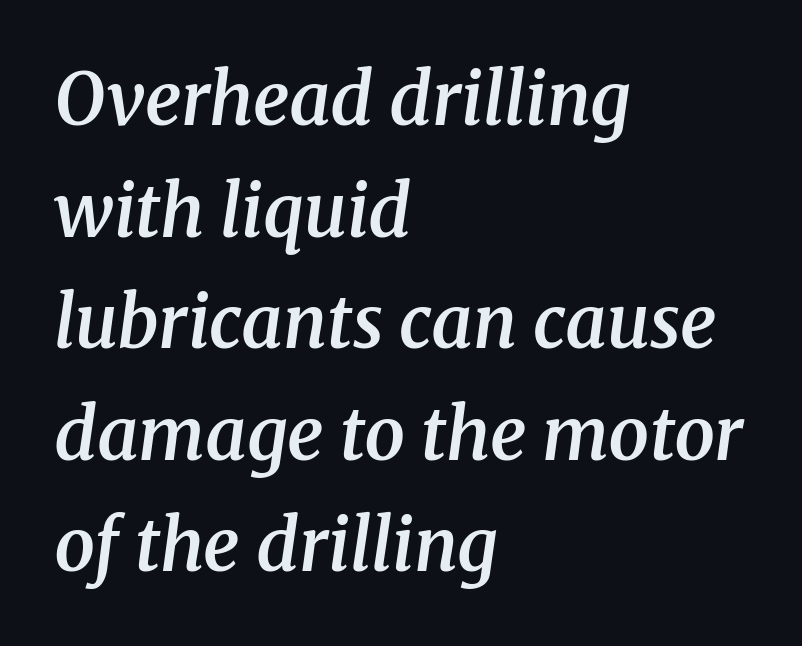
Compared with a centered layout, this one pins lines to the left instead. Has an underline been added? It has not. The rendering applies a slant to the glyphs. Varying glyph widths throughout — classic text-font behaviour. The rendering uses a moderate line-height, typical for paragraphs. Typographic density is moderately raised because the face is semibold.
